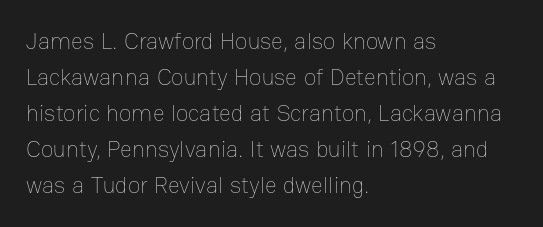
{"italic": "no", "bold": "no", "underline": "no", "align": "left", "line_spacing": "normal", "line_spacing_ratio": 1.57, "letter_spacing": "normal", "letter_spacing_em": 0.0, "glyph_px": 23}
